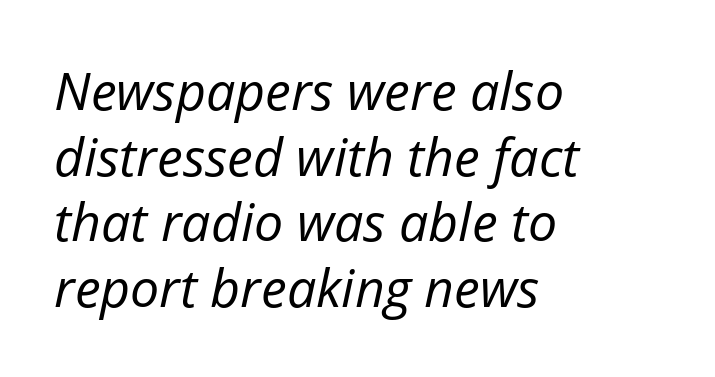
Q: Is the text bold? A: No.
Q: Is the text italic (slanted)? A: Yes, it leans right by about 12 degrees.
Q: Is the text underlined? A: No.
Q: How is the paragraph aligned? A: Left-aligned.
Q: Is the spacing between letters normal or unusually wide? A: Normal.
Q: Is the spacing between lines tight, normal or loose? A: Normal.
Q: Width (condensed, normal, or wide)? A: Normal.
Q: Stroke contrast? A: Low.
Q: x-height? A: Medium.
Q: Monospaced? A: No.
